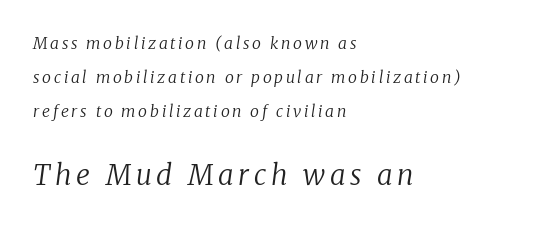
{"serif": "yes", "italic": "yes", "lean": "right", "slant_degrees": 8, "bold": "no", "weight": "regular", "width": "normal", "stroke_contrast": "low", "x_height": "medium", "monospaced": "no", "underline": "no", "align": "left", "line_spacing": "loose", "line_spacing_ratio": 2.11, "larger_block": "second", "size_ratio": 1.75, "glyph_px": 28}
